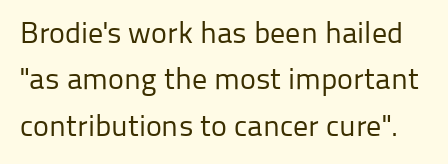
Q: Is the text bold? A: No.
Q: Is the text italic (slanted)? A: No, it is upright.
Q: Is the typeface a serif or a sans-serif typeface? A: Sans-serif.
Q: Is the text underlined? A: No.
Q: Is the spacing between letters normal or unusually wide? A: Normal.
Q: Is the spacing between lines tight, normal or loose? A: Normal.
Q: Width (condensed, normal, or wide)? A: Normal.
Q: Stroke contrast? A: Low.
Q: x-height? A: Medium.
Q: Monospaced? A: No.
